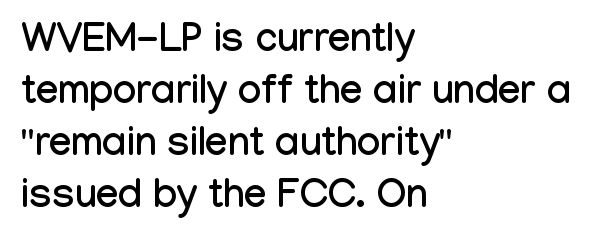
Q: Is the text italic (slanted)? A: No, it is upright.
Q: Is the typeface a serif or a sans-serif typeface? A: Sans-serif.
Q: Is the text underlined? A: No.
Q: How is the paragraph aligned? A: Left-aligned.
Q: Is the spacing between letters normal or unusually wide? A: Normal.
Q: Is the spacing between lines tight, normal or loose? A: Normal.
Q: Width (condensed, normal, or wide)? A: Condensed.
Q: Stroke contrast? A: Low.
Q: x-height? A: Medium.
Q: Monospaced? A: No.
